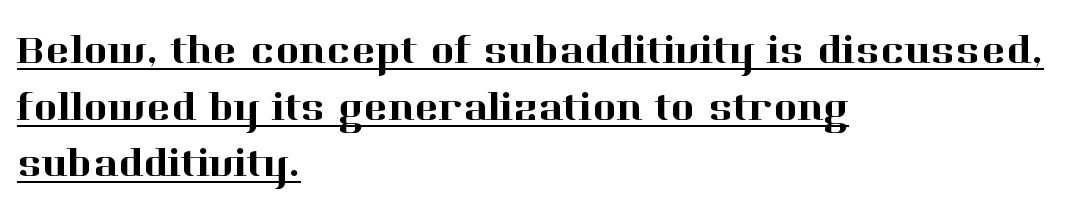
The image shows 41 px serif type, upright; set left-aligned, normal line spacing (1.38x), normal letter spacing, underlined; high stroke contrast and a medium x-height.
